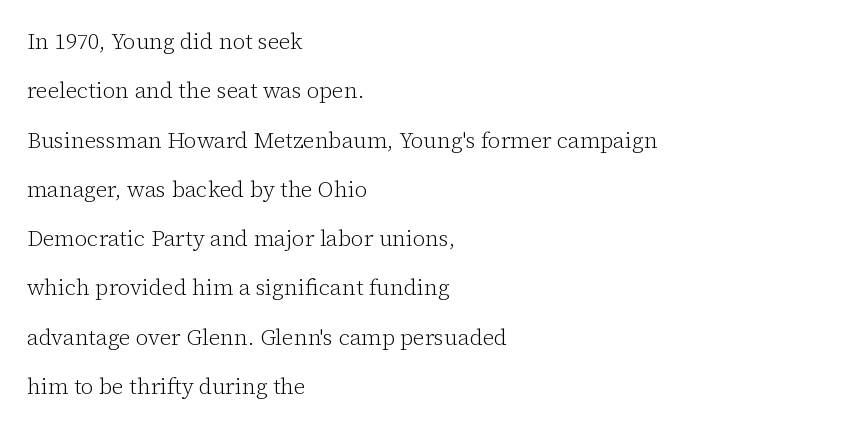
Q: Is the text bold? A: No.
Q: Is the text italic (slanted)? A: No, it is upright.
Q: Is the text underlined? A: No.
Q: How is the paragraph aligned? A: Left-aligned.
Q: Is the spacing between letters normal or unusually wide? A: Normal.
Q: Is the spacing between lines tight, normal or loose? A: Loose.
